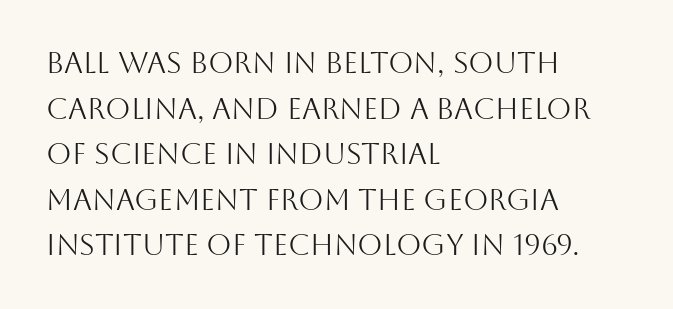
{"serif": "no", "italic": "no", "bold": "no", "weight": "light", "width": "normal", "stroke_contrast": "medium", "x_height": "large", "monospaced": "no", "underline": "no", "align": "left", "line_spacing": "normal", "line_spacing_ratio": 1.57, "letter_spacing": "normal", "letter_spacing_em": 0.0, "glyph_px": 29}
